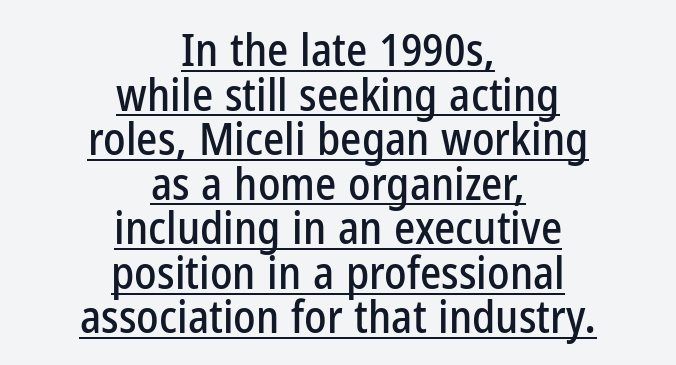
The image shows 45 px condensed sans-serif type, upright; set centered, tight line spacing (0.99x), normal letter spacing, underlined; low stroke contrast and a medium x-height.
